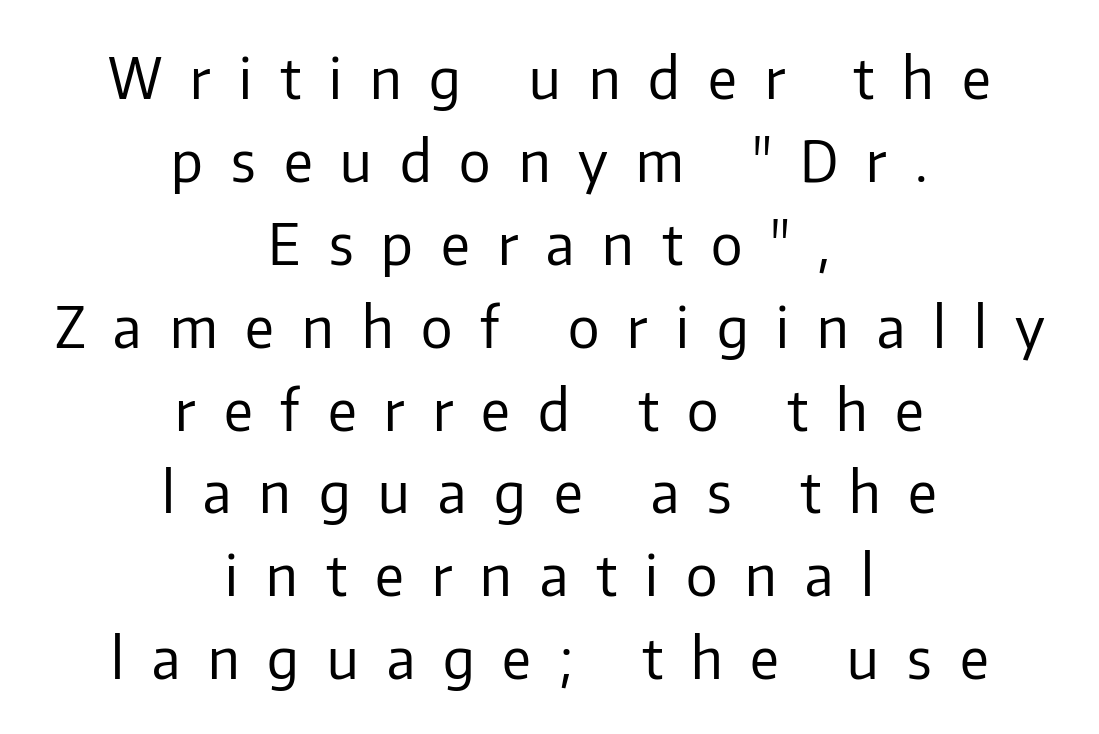
The strokes are not fattened; the text isn't bold. Character widths vary here, with narrow letters taking less room than wide ones. Does the type have serifs? No, each stem ends abruptly. The rendering positions every line midway between the sides.
